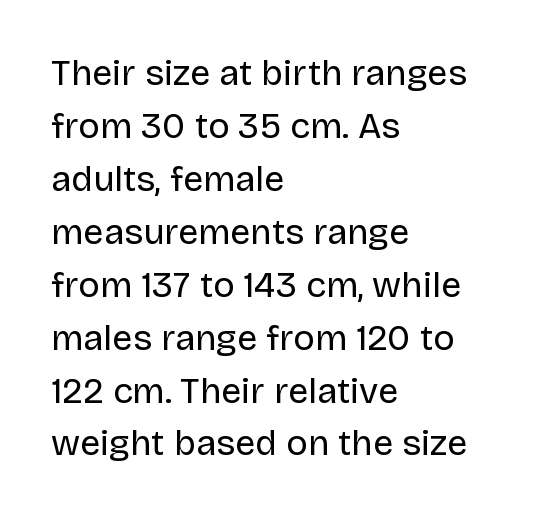
{"serif": "no", "italic": "no", "bold": "no", "weight": "regular", "width": "normal", "stroke_contrast": "low", "x_height": "large", "monospaced": "no", "underline": "no", "align": "left", "line_spacing": "normal", "line_spacing_ratio": 1.47, "letter_spacing": "normal", "letter_spacing_em": 0.0, "glyph_px": 36}
